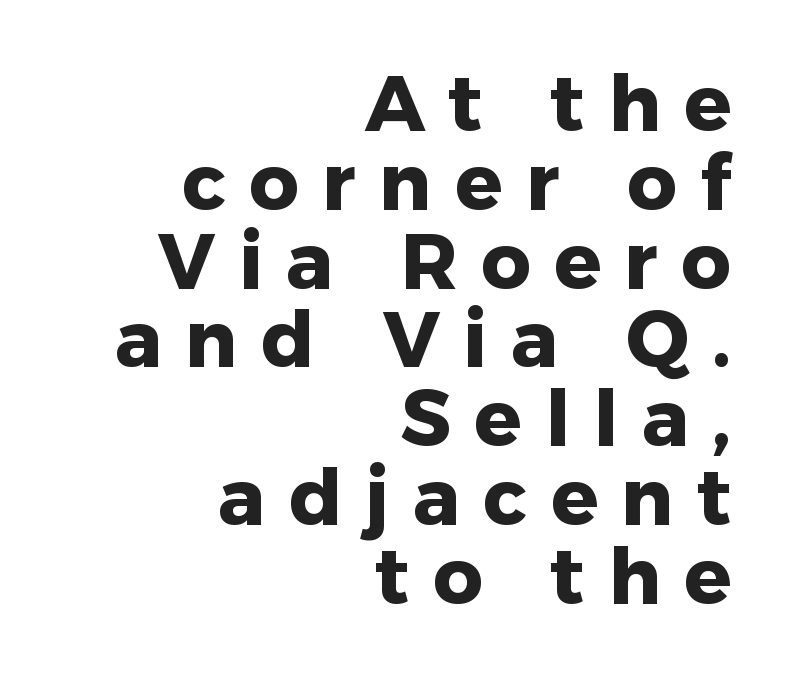
Each letter keeps its own natural width here, so spacing adapts to shape. Substantial extra tracking has been applied to these lines. Heavy-handed strokes throughout: this text is bold. Unlike a traditional serif, this face leaves its strokes unadorned.
